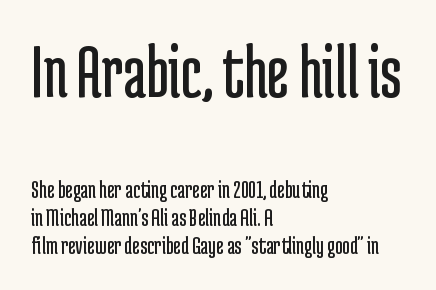
The image shows 77 px regular-weight, condensed sans-serif type, upright; set left-aligned, tight line spacing (1.08x), normal letter spacing, not underlined; the first (top) block is 2.96x larger; low stroke contrast and a medium x-height.
